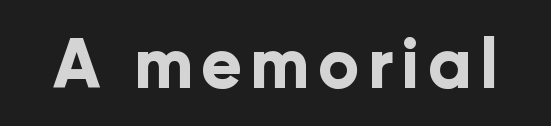
The typography opts for an upright posture over an oblique one. The glyphs have the mass of a bold cut. The space beneath each line is pristine and unruled. You could not count columns in this text — the font is proportionally spaced.
